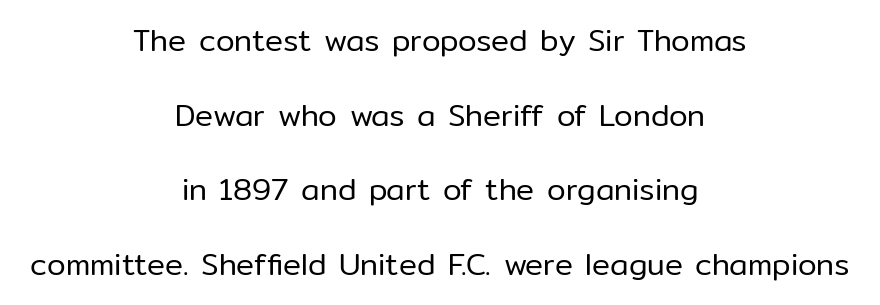
Nobody touched the tracking dial on this one. Lines of text with bare space underneath. The typography opts for an upright posture over an oblique one. Proportional: the letters do not fall into vertical columns. The lines are quadded center. The space between consecutive lines is lavish.
